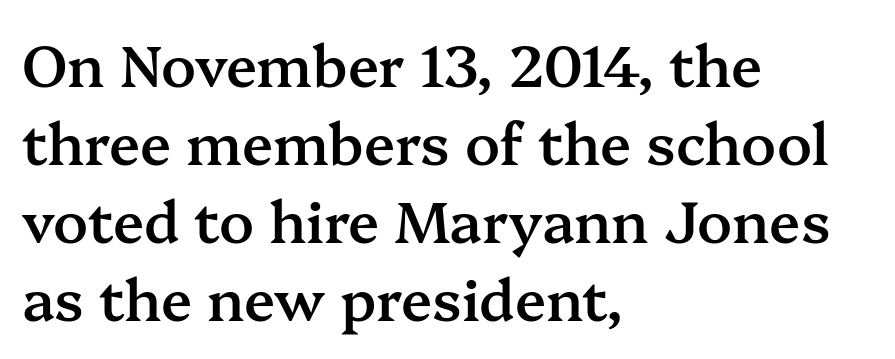
{"serif": "yes", "italic": "no", "bold": "semi", "weight": "semibold", "width": "normal", "stroke_contrast": "medium", "x_height": "medium", "monospaced": "no", "underline": "no", "align": "left", "line_spacing": "normal", "line_spacing_ratio": 1.37, "letter_spacing": "normal", "letter_spacing_em": 0.0, "glyph_px": 57}
